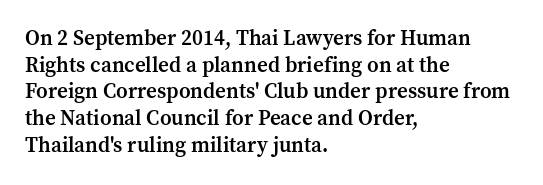
The image shows 21 px text type, upright; set left-aligned, normal line spacing (1.27x), normal letter spacing, not underlined.
